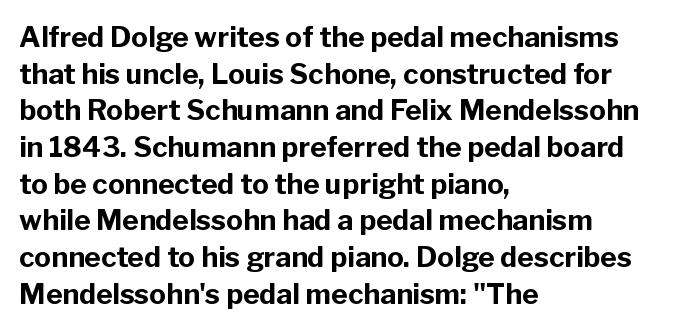
{"serif": "no", "italic": "no", "bold": "yes", "weight": "bold", "width": "normal", "stroke_contrast": "low", "x_height": "medium", "monospaced": "no", "underline": "no", "align": "left", "line_spacing": "normal", "line_spacing_ratio": 1.31, "letter_spacing": "normal", "letter_spacing_em": 0.0, "glyph_px": 28}
